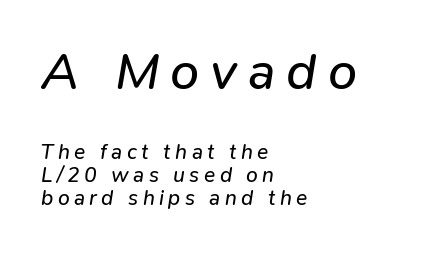
Designer's note — italics engaged. Words float on clear page, feet unadorned. The cut favours lightness, reaching ordinary text weight at its darkest. The passage is arranged the way most books set body copy — flush left. The first block has been scaled up relative to the second.
